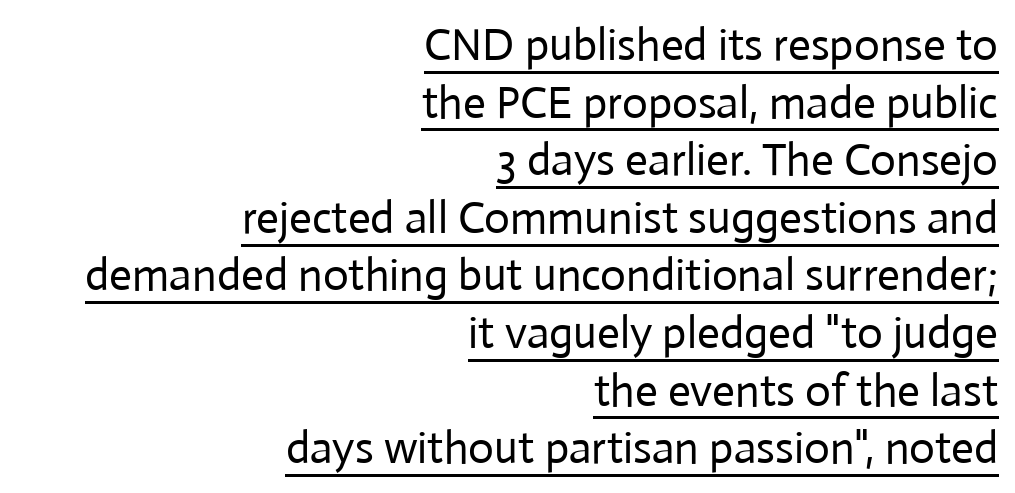
No italicization has been applied; the sample stays upright. Underline: present. Summary of vertical rhythm: regular, with standard interline spacing. Do the characters align in a grid? No, the font is proportional.
